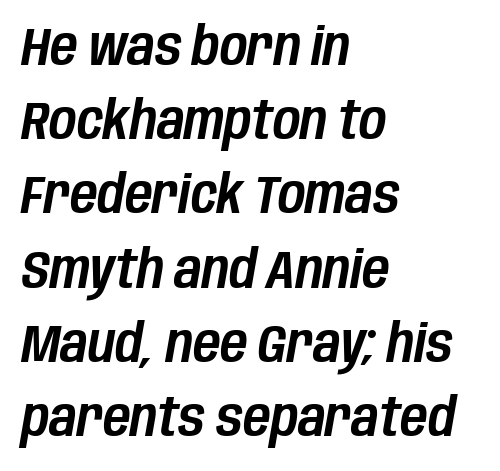
{"italic": "yes", "lean": "right", "slant_degrees": 10, "width": "condensed", "stroke_contrast": "low", "x_height": "large", "monospaced": "no", "underline": "no", "align": "left", "line_spacing": "normal", "line_spacing_ratio": 1.4, "letter_spacing": "normal", "letter_spacing_em": 0.0, "glyph_px": 53}
